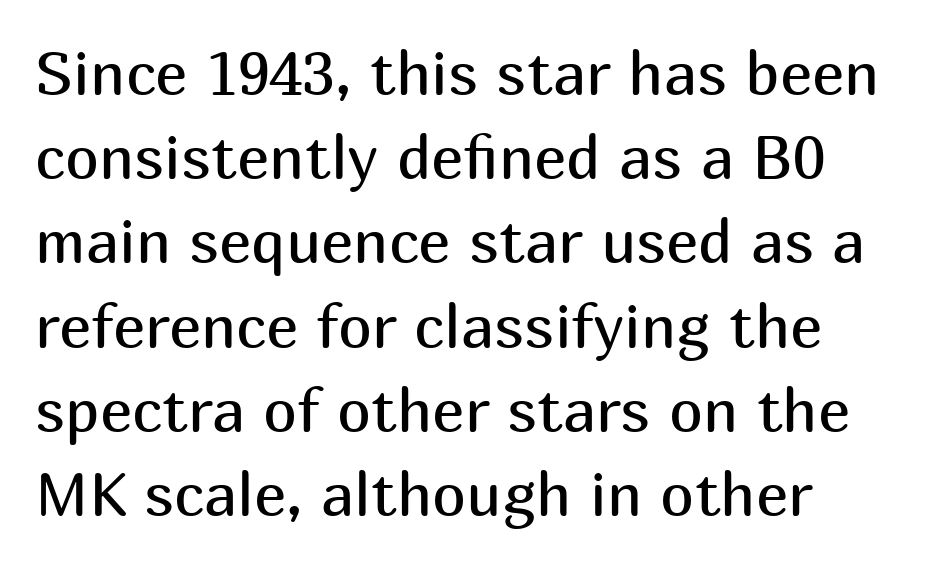
Q: Is the text bold? A: No.
Q: Is the text italic (slanted)? A: No, it is upright.
Q: Is the typeface a serif or a sans-serif typeface? A: Sans-serif.
Q: Is the text underlined? A: No.
Q: Is the spacing between letters normal or unusually wide? A: Normal.
Q: Is the spacing between lines tight, normal or loose? A: Normal.
Q: Width (condensed, normal, or wide)? A: Normal.
Q: Stroke contrast? A: Medium.
Q: x-height? A: Medium.
Q: Monospaced? A: No.
